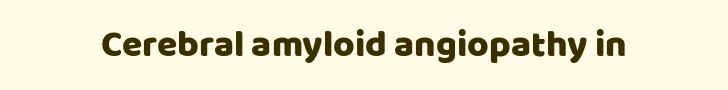
Rule under the text: the space is simply empty. Notice how the stems are strictly vertical — no italics here. The letters advance in unequal steps, a hallmark of proportional type. Nothing sits at the stroke ends, so this counts as sans-serif. Look at the tracking — it's just the regular setting, nothing added.
